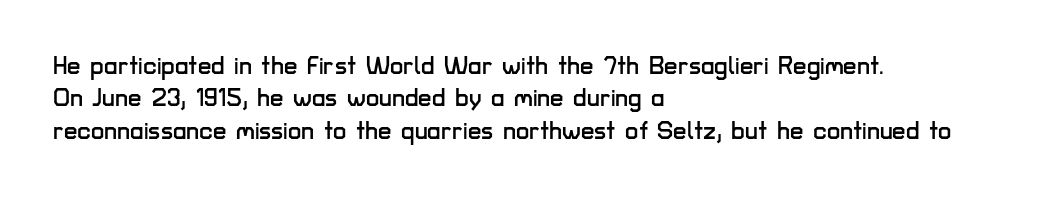
Glyph-to-glyph distance matches everyday printed text. Teacher's note: observe the even left margin — that is flush-left alignment. Type without underlining. This sample keeps an unexceptional amount of space between lines. This is roman type, the default non-slanted kind.
